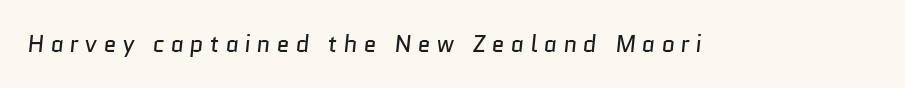
The image shows 23 px text type; set unusually wide letter spacing (+0.27 em), not underlined.
